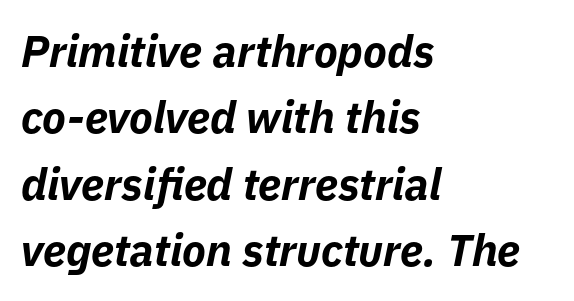
{"italic": "yes", "lean": "right", "slant_degrees": 11, "bold": "yes", "weight": "bold", "width": "normal", "stroke_contrast": "low", "x_height": "medium", "monospaced": "no", "underline": "no", "align": "left", "line_spacing": "normal", "line_spacing_ratio": 1.51, "letter_spacing": "normal", "letter_spacing_em": 0.0, "glyph_px": 44}
